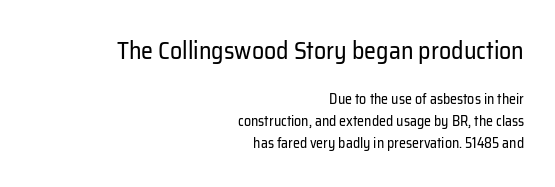
The image shows 24 px text type, upright; set right-aligned, normal line spacing (1.58x), normal letter spacing, not underlined; the first (top) block is 1.71x larger.
